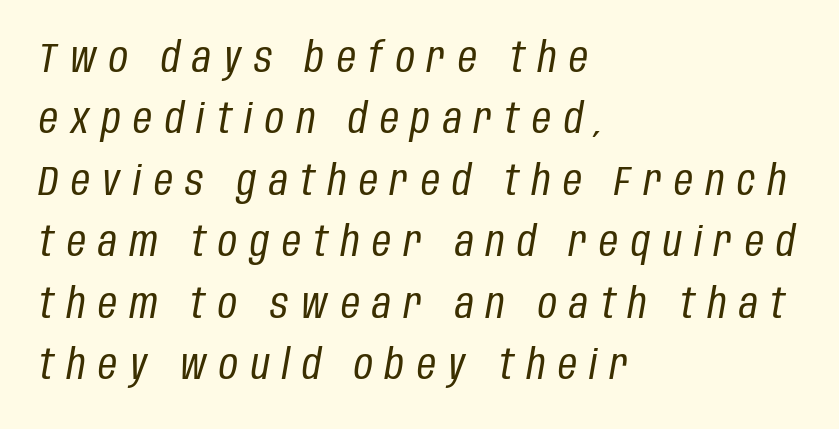
The image shows 41 px regular-weight, condensed type, italic (leaning right); set left-aligned, normal line spacing (1.5x), unusually wide letter spacing (+0.31 em), not underlined; low stroke contrast and a large x-height.
